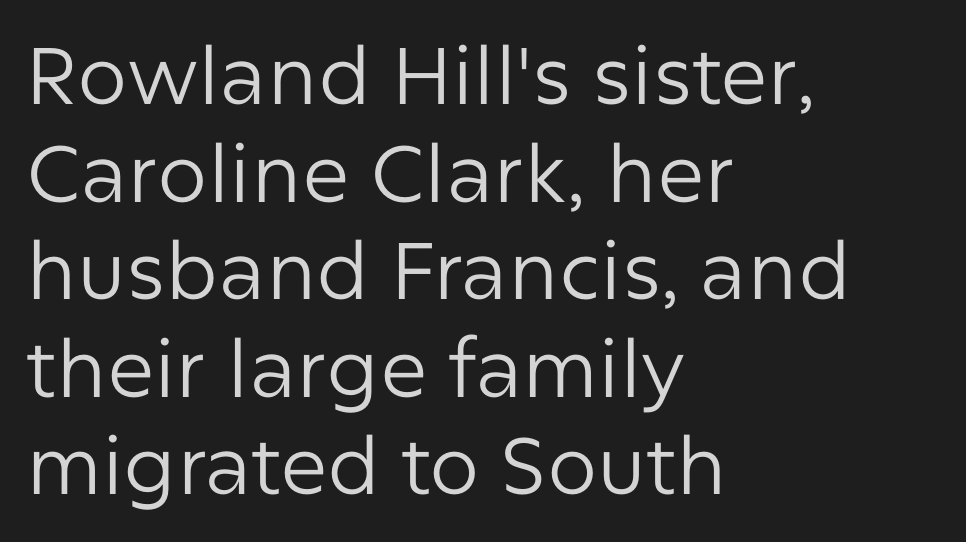
{"serif": "no", "italic": "no", "bold": "no", "weight": "regular", "width": "normal", "stroke_contrast": "low", "x_height": "medium", "monospaced": "no", "underline": "no", "align": "left", "line_spacing_ratio": 1.22, "letter_spacing": "normal", "letter_spacing_em": 0.0, "glyph_px": 80}
